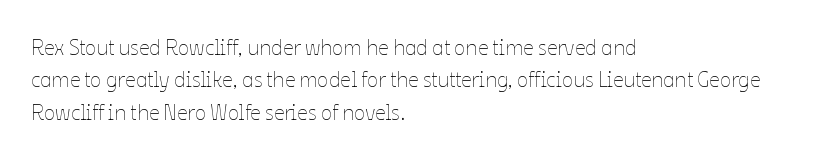
Words float on clear page, feet unadorned. Letters have the restrained weight of plain body copy at most. Horizontal alignment here is leftward, the default for most running prose. Whoever set this chose a conventional vertical rhythm. This sample uses an upright cut, with every glyph sitting square on the baseline.
